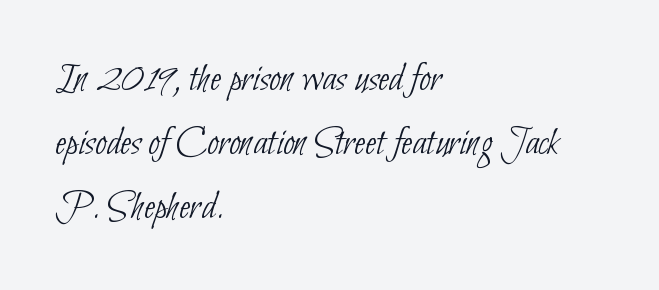
The image shows 41 px thin, condensed sans-serif type; set left-aligned, normal line spacing (1.56x), normal letter spacing, not underlined; low stroke contrast and a small x-height.
